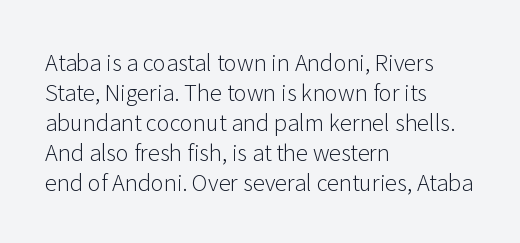
Q: Is the text bold? A: No.
Q: Is the text italic (slanted)? A: No, it is upright.
Q: Is the text underlined? A: No.
Q: How is the paragraph aligned? A: Left-aligned.
Q: Is the spacing between letters normal or unusually wide? A: Normal.
Q: Is the spacing between lines tight, normal or loose? A: Normal.
